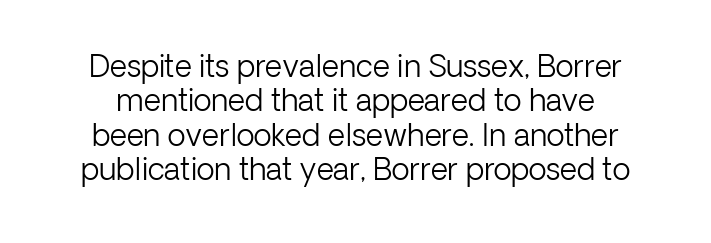
Q: Is the text bold? A: No.
Q: Is the text italic (slanted)? A: No, it is upright.
Q: Is the typeface a serif or a sans-serif typeface? A: Sans-serif.
Q: Is the text underlined? A: No.
Q: Is the spacing between letters normal or unusually wide? A: Normal.
Q: Is the spacing between lines tight, normal or loose? A: Tight.
Q: Width (condensed, normal, or wide)? A: Normal.
Q: Stroke contrast? A: Low.
Q: x-height? A: Medium.
Q: Monospaced? A: No.
